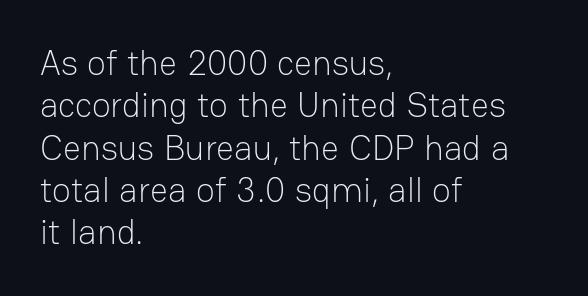
Each letter keeps its own natural width here, so spacing adapts to shape. Horizontal alignment here is leftward, the default for most running prose. The passage shown is typeset with a sans-serif family. No letter is thick-stroked: the sample isn't bold. The specimen reads as upright at a glance. Descenders hang freely into open space.
